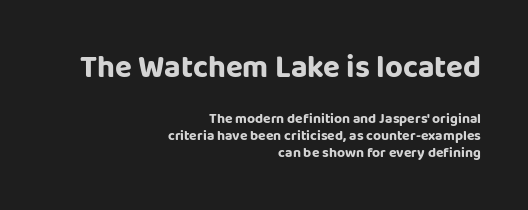
{"serif": "no", "italic": "no", "width": "normal", "stroke_contrast": "low", "x_height": "large", "monospaced": "no", "underline": "no", "align": "right", "line_spacing_ratio": 1.21, "letter_spacing": "normal", "letter_spacing_em": 0.0, "larger_block": "first", "size_ratio": 2.21, "glyph_px": 31}
